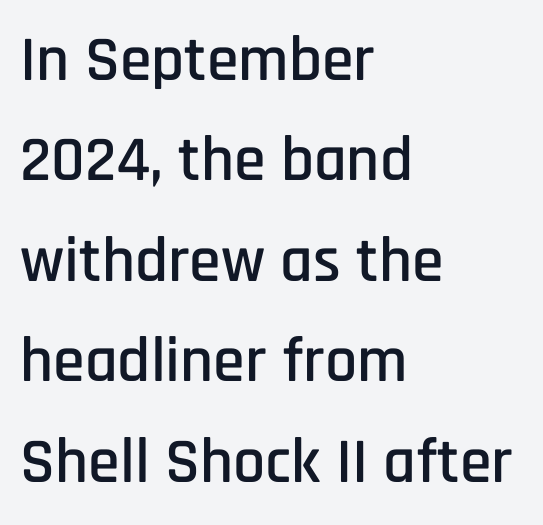
{"serif": "no", "italic": "no", "width": "condensed", "stroke_contrast": "low", "x_height": "large", "monospaced": "no", "underline": "no", "align": "left", "line_spacing": "normal", "line_spacing_ratio": 1.57, "letter_spacing": "normal", "letter_spacing_em": 0.0, "glyph_px": 64}
